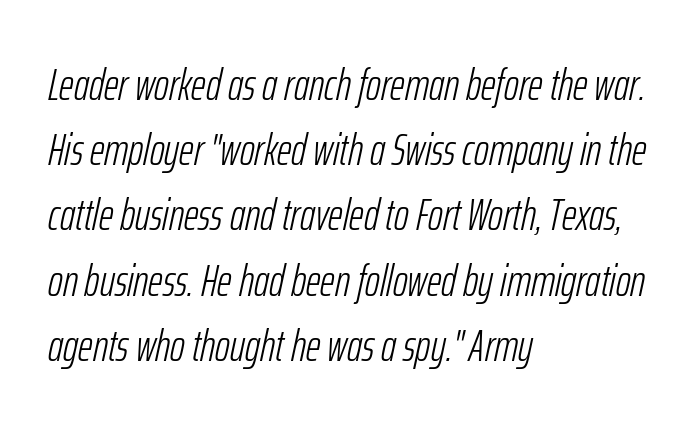
{"italic": "yes", "lean": "right", "slant_degrees": 12, "bold": "no", "weight": "light", "width": "condensed", "stroke_contrast": "low", "x_height": "medium", "monospaced": "no", "underline": "no", "align": "left", "line_spacing": "normal", "line_spacing_ratio": 1.45, "letter_spacing": "normal", "letter_spacing_em": 0.0, "glyph_px": 45}
